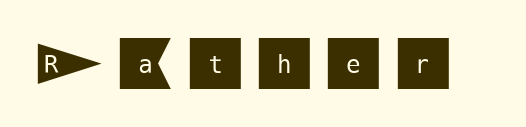
The image shows 58 px sans-serif type, upright; set unusually wide letter spacing (+0.22 em), not underlined; medium stroke contrast and a large x-height.
